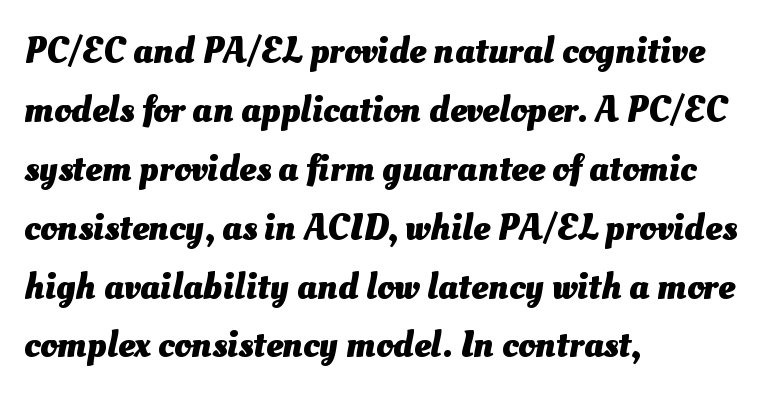
The image shows 38 px heavy type; set left-aligned, normal line spacing (1.55x), normal letter spacing, not underlined; medium stroke contrast and a small x-height.
